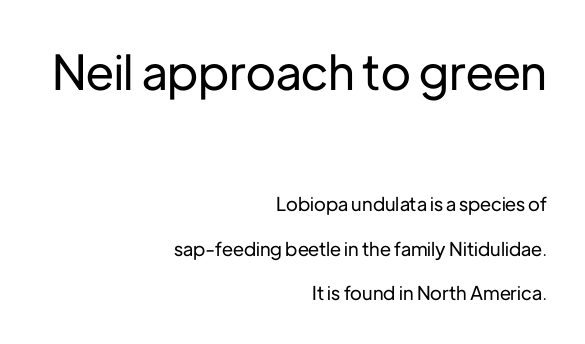
{"serif": "no", "italic": "no", "width": "normal", "stroke_contrast": "low", "x_height": "medium", "monospaced": "no", "underline": "no", "align": "right", "line_spacing": "loose", "line_spacing_ratio": 2.36, "letter_spacing": "normal", "letter_spacing_em": 0.0, "larger_block": "first", "size_ratio": 2.53, "glyph_px": 48}
